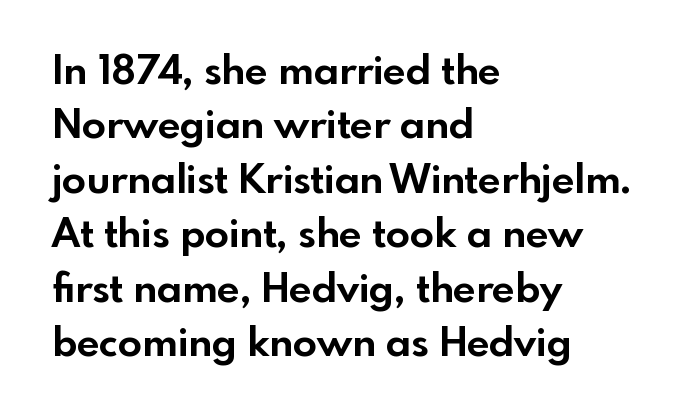
Q: Is the text bold? A: Yes.
Q: Is the text italic (slanted)? A: No, it is upright.
Q: Is the typeface a serif or a sans-serif typeface? A: Sans-serif.
Q: Is the text underlined? A: No.
Q: How is the paragraph aligned? A: Left-aligned.
Q: Is the spacing between letters normal or unusually wide? A: Normal.
Q: Is the spacing between lines tight, normal or loose? A: Normal.
Q: Width (condensed, normal, or wide)? A: Normal.
Q: x-height? A: Small.
Q: Monospaced? A: No.
